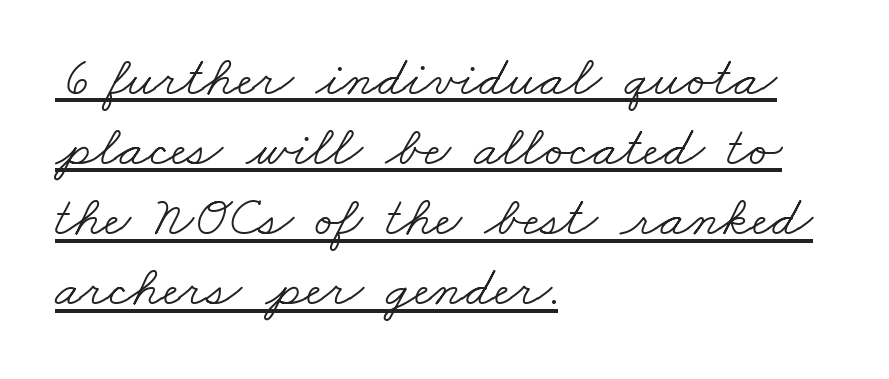
Q: Is the text bold? A: No.
Q: Is the typeface a serif or a sans-serif typeface? A: Serif.
Q: Is the text underlined? A: Yes.
Q: How is the paragraph aligned? A: Left-aligned.
Q: Is the spacing between letters normal or unusually wide? A: Normal.
Q: Width (condensed, normal, or wide)? A: Wide.
Q: Stroke contrast? A: Low.
Q: x-height? A: Small.
Q: Monospaced? A: No.
